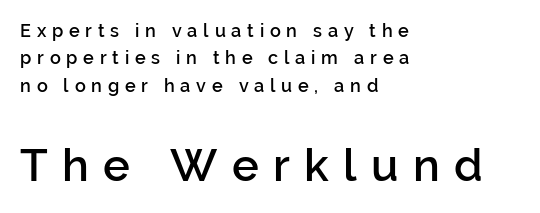
The image shows 45 px semibold sans-serif type, upright; set left-aligned, normal line spacing (1.52x), unusually wide letter spacing (+0.32 em), not underlined; the second (bottom) block is 2.5x larger; low stroke contrast and a medium x-height.
